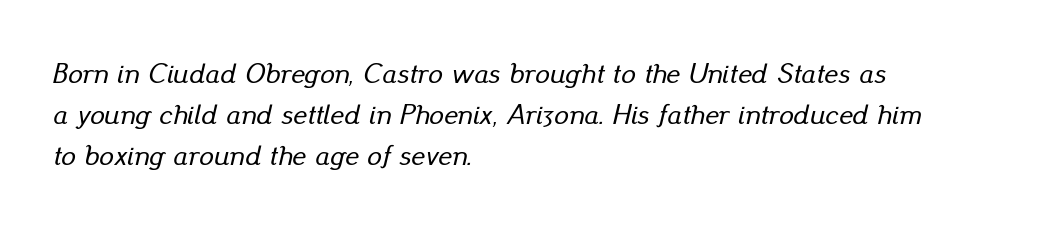
{"italic": "yes", "lean": "right", "slant_degrees": 13, "width": "normal", "stroke_contrast": "low", "x_height": "small", "monospaced": "no", "underline": "no", "align": "left", "line_spacing": "normal", "line_spacing_ratio": 1.42, "letter_spacing": "normal", "letter_spacing_em": 0.0, "glyph_px": 29}
